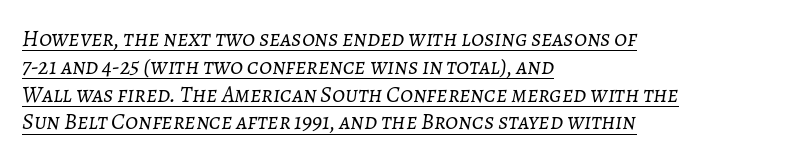
Q: Is the text bold? A: No.
Q: Is the text italic (slanted)? A: Yes, it leans right by about 7 degrees.
Q: Is the text underlined? A: Yes.
Q: How is the paragraph aligned? A: Left-aligned.
Q: Is the spacing between letters normal or unusually wide? A: Normal.
